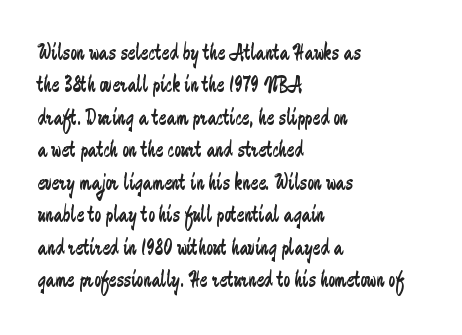
{"bold": "no", "underline": "no", "align": "left", "line_spacing": "normal", "line_spacing_ratio": 1.41, "letter_spacing": "normal", "letter_spacing_em": 0.0, "glyph_px": 23}
